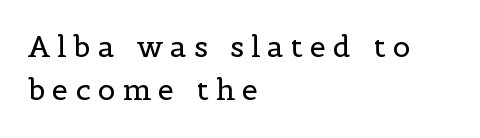
Q: Is the text bold? A: No.
Q: Is the text italic (slanted)? A: No, it is upright.
Q: Is the typeface a serif or a sans-serif typeface? A: Serif.
Q: Is the text underlined? A: No.
Q: How is the paragraph aligned? A: Left-aligned.
Q: Is the spacing between letters normal or unusually wide? A: Unusually wide.
Q: Is the spacing between lines tight, normal or loose? A: Normal.
Q: Width (condensed, normal, or wide)? A: Normal.
Q: x-height? A: Medium.
Q: Monospaced? A: No.
